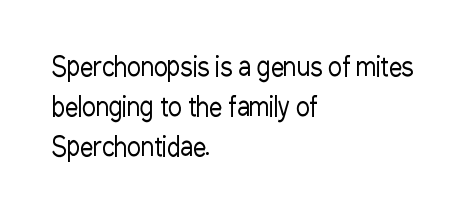
{"italic": "no", "bold": "no", "underline": "no", "align": "left", "line_spacing": "normal", "line_spacing_ratio": 1.54, "letter_spacing": "normal", "letter_spacing_em": 0.0, "glyph_px": 26}
